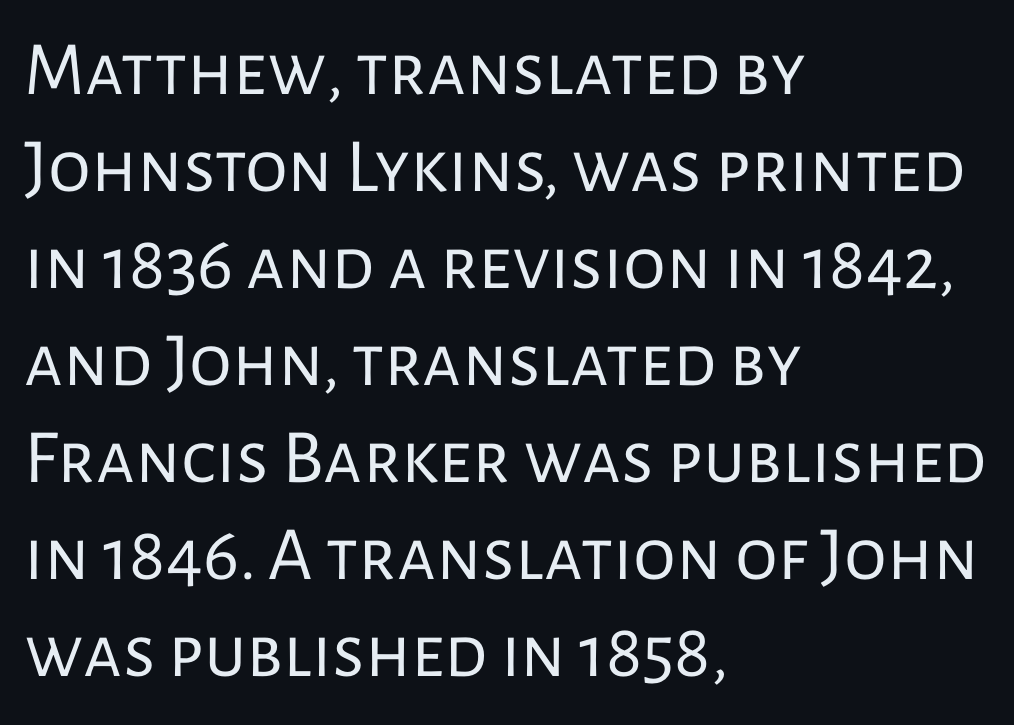
Q: Is the text bold? A: No.
Q: Is the text italic (slanted)? A: No, it is upright.
Q: Is the typeface a serif or a sans-serif typeface? A: Sans-serif.
Q: Is the text underlined? A: No.
Q: How is the paragraph aligned? A: Left-aligned.
Q: Is the spacing between letters normal or unusually wide? A: Normal.
Q: Is the spacing between lines tight, normal or loose? A: Normal.
Q: Width (condensed, normal, or wide)? A: Normal.
Q: Stroke contrast? A: Low.
Q: x-height? A: Medium.
Q: Monospaced? A: No.
